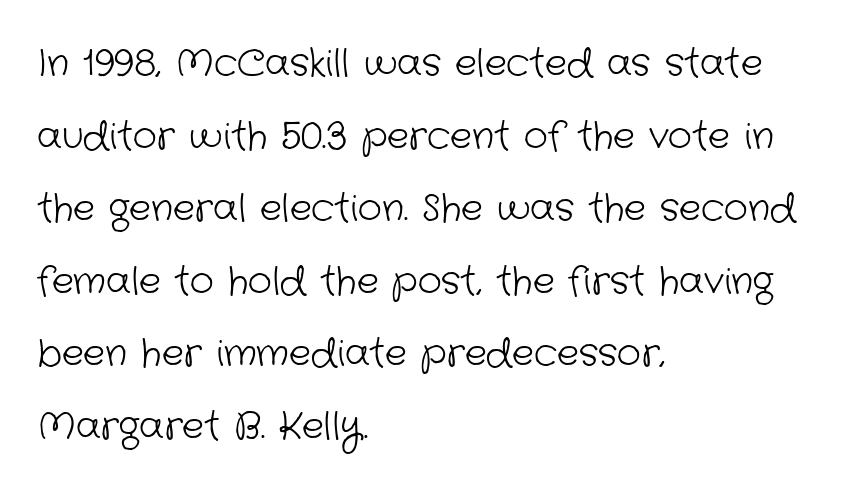
Q: Is the text bold? A: No.
Q: Is the typeface a serif or a sans-serif typeface? A: Sans-serif.
Q: Is the text underlined? A: No.
Q: How is the paragraph aligned? A: Left-aligned.
Q: Is the spacing between letters normal or unusually wide? A: Normal.
Q: Is the spacing between lines tight, normal or loose? A: Loose.
Q: Width (condensed, normal, or wide)? A: Normal.
Q: Stroke contrast? A: Low.
Q: x-height? A: Medium.
Q: Monospaced? A: No.
